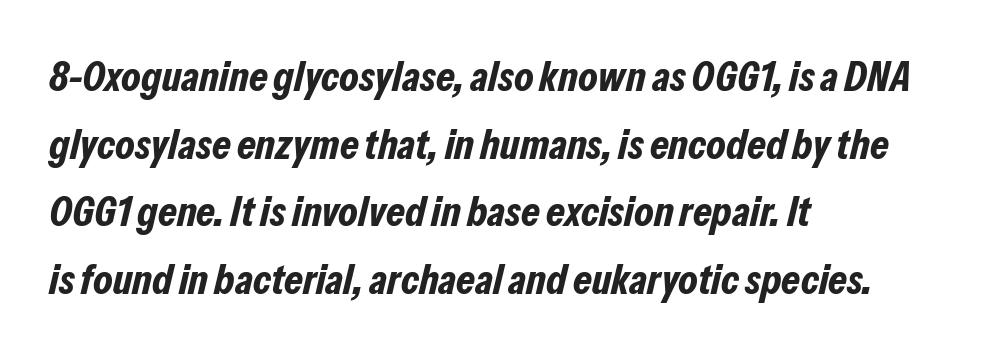
The image shows 43 px bold, condensed type, italic (leaning right); set left-aligned, normal line spacing (1.57x), normal letter spacing, not underlined; low stroke contrast and a medium x-height.
